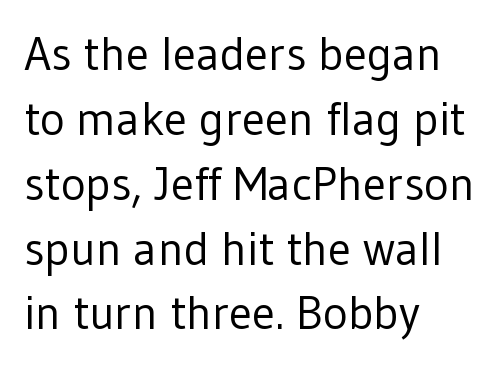
Q: Is the text bold? A: No.
Q: Is the text italic (slanted)? A: No, it is upright.
Q: Is the typeface a serif or a sans-serif typeface? A: Sans-serif.
Q: Is the text underlined? A: No.
Q: How is the paragraph aligned? A: Left-aligned.
Q: Is the spacing between letters normal or unusually wide? A: Normal.
Q: Is the spacing between lines tight, normal or loose? A: Normal.
Q: Width (condensed, normal, or wide)? A: Normal.
Q: Stroke contrast? A: Low.
Q: x-height? A: Medium.
Q: Monospaced? A: No.
